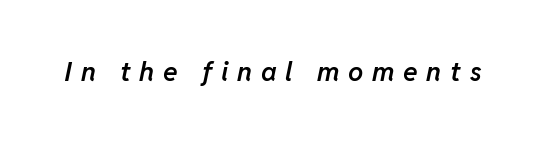
Q: Is the text bold? A: Semi-bold.
Q: Is the text italic (slanted)? A: Yes, it leans right by about 11 degrees.
Q: Is the text underlined? A: No.
Q: Is the spacing between letters normal or unusually wide? A: Unusually wide.
